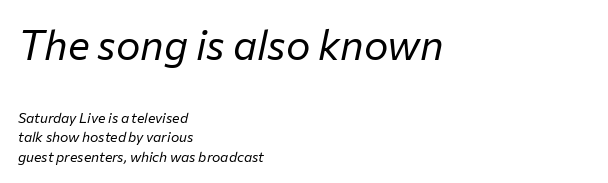
{"italic": "yes", "lean": "right", "slant_degrees": 12, "bold": "no", "weight": "regular", "width": "normal", "stroke_contrast": "low", "x_height": "medium", "monospaced": "no", "underline": "no", "align": "left", "line_spacing": "normal", "line_spacing_ratio": 1.39, "letter_spacing": "normal", "letter_spacing_em": 0.0, "larger_block": "first", "size_ratio": 2.93, "glyph_px": 41}
